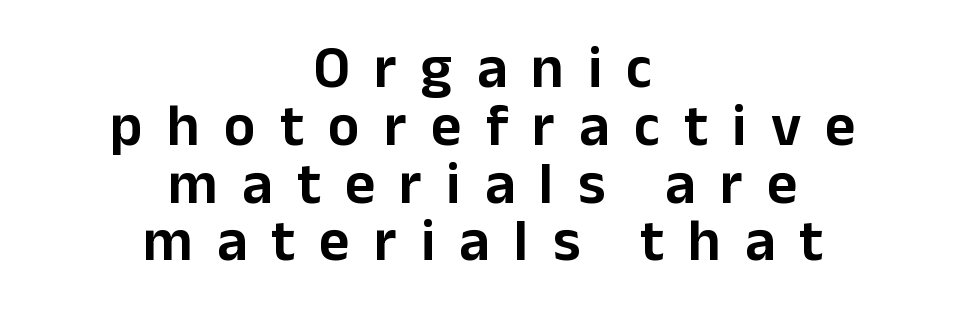
{"serif": "no", "italic": "no", "width": "normal", "stroke_contrast": "low", "x_height": "medium", "monospaced": "no", "underline": "no", "align": "center", "line_spacing": "tight", "line_spacing_ratio": 0.98, "letter_spacing": "wide", "letter_spacing_em": 0.41, "glyph_px": 59}
